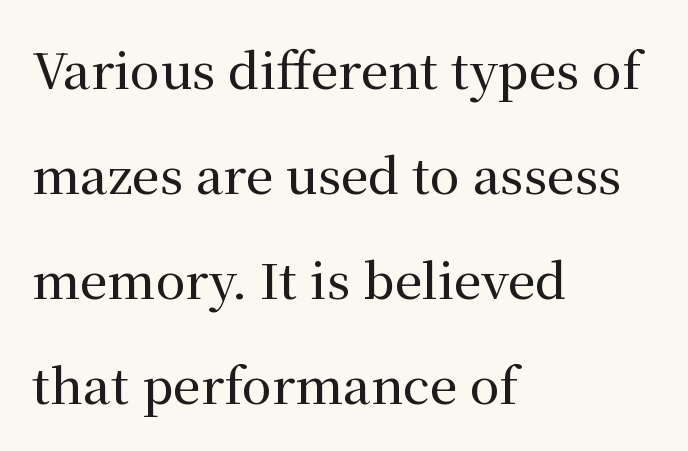
The image shows 49 px serif type, upright; set left-aligned, loose line spacing (2.14x), normal letter spacing, not underlined; medium stroke contrast and a medium x-height.
